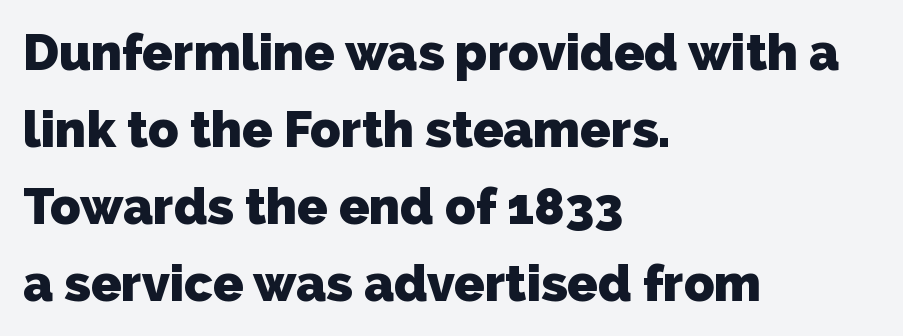
The image shows 50 px heavy sans-serif type; set left-aligned, normal line spacing (1.54x), normal letter spacing, not underlined; low stroke contrast and a medium x-height.
